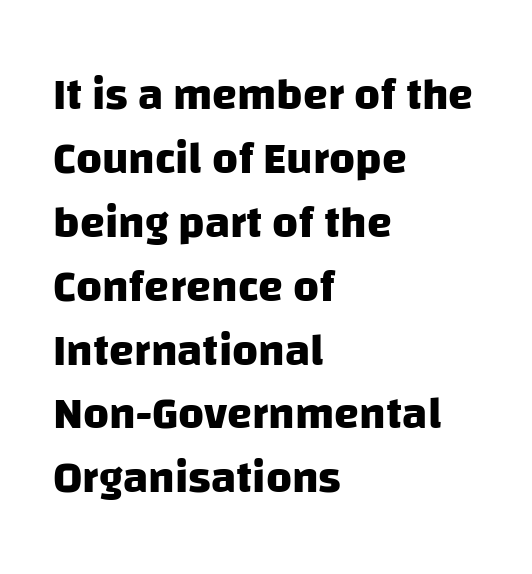
{"serif": "no", "bold": "yes", "weight": "heavy", "width": "normal", "stroke_contrast": "low", "x_height": "large", "monospaced": "no", "underline": "no", "align": "left", "line_spacing": "normal", "line_spacing_ratio": 1.42, "letter_spacing": "normal", "letter_spacing_em": 0.0, "glyph_px": 45}
